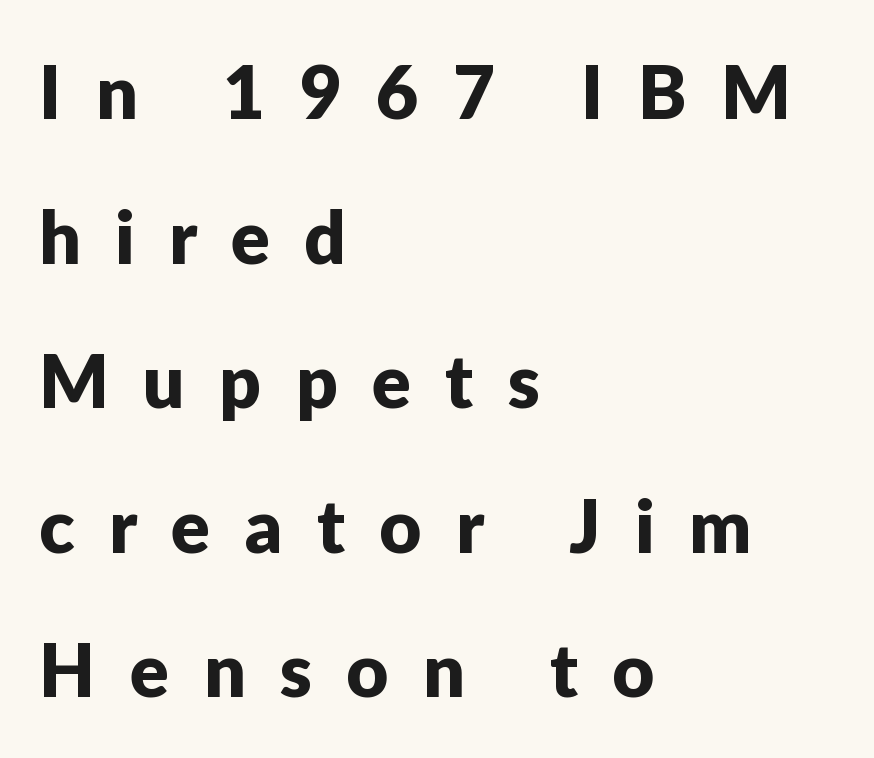
The image shows 73 px sans-serif type, upright; set left-aligned, loose line spacing (1.98x), unusually wide letter spacing (+0.47 em), not underlined; low stroke contrast and a medium x-height.
